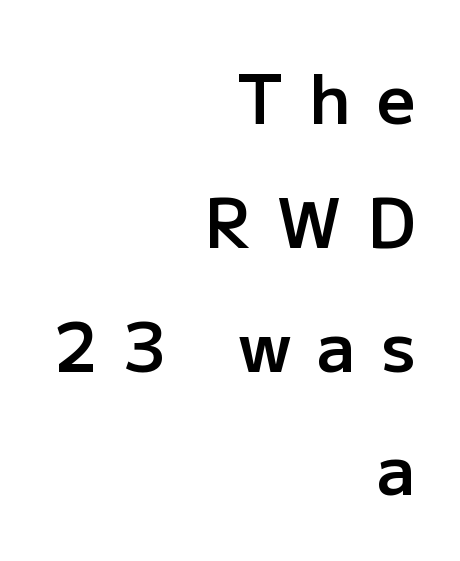
Q: Is the text bold? A: Semi-bold.
Q: Is the text italic (slanted)? A: No, it is upright.
Q: Is the typeface a serif or a sans-serif typeface? A: Sans-serif.
Q: Is the text underlined? A: No.
Q: How is the paragraph aligned? A: Right-aligned.
Q: Is the spacing between letters normal or unusually wide? A: Unusually wide.
Q: Width (condensed, normal, or wide)? A: Normal.
Q: Stroke contrast? A: Low.
Q: x-height? A: Medium.
Q: Monospaced? A: No.
